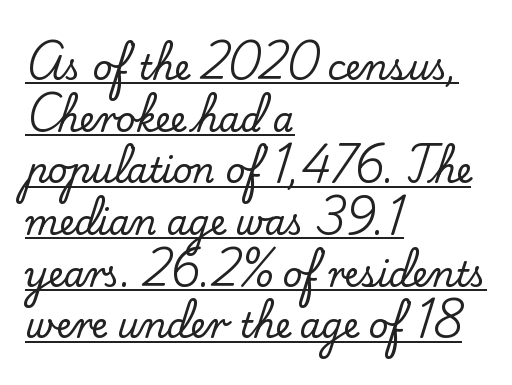
{"serif": "yes", "width": "normal", "stroke_contrast": "low", "x_height": "small", "monospaced": "no", "underline": "yes", "align": "left", "line_spacing": "normal", "line_spacing_ratio": 1.52, "letter_spacing": "normal", "letter_spacing_em": 0.0, "glyph_px": 34}
